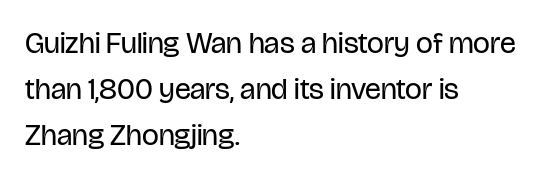
The image shows 30 px regular-weight, condensed sans-serif type, upright; set left-aligned, normal line spacing (1.53x), normal letter spacing, not underlined; low stroke contrast and a large x-height.
